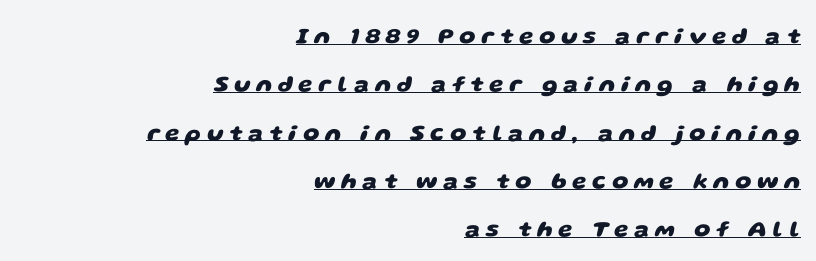
Q: Is the text bold? A: Yes.
Q: Is the text underlined? A: Yes.
Q: How is the paragraph aligned? A: Right-aligned.
Q: Is the spacing between letters normal or unusually wide? A: Unusually wide.
Q: Is the spacing between lines tight, normal or loose? A: Loose.
